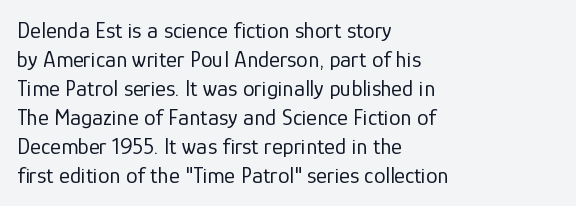
{"italic": "no", "bold": "no", "underline": "no", "align": "left", "line_spacing": "normal", "line_spacing_ratio": 1.26, "letter_spacing": "normal", "letter_spacing_em": 0.0, "glyph_px": 23}
